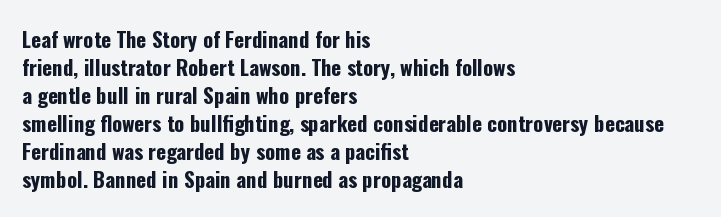
{"italic": "no", "bold": "yes", "underline": "no", "align": "left", "line_spacing": "normal", "line_spacing_ratio": 1.33, "letter_spacing": "normal", "letter_spacing_em": 0.0, "glyph_px": 21}
